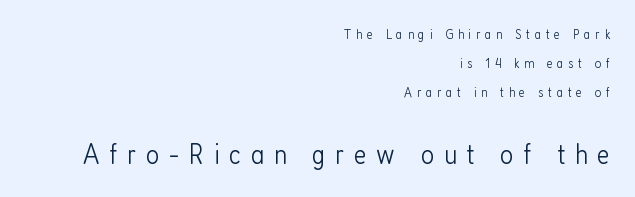
Italic? Not at all — the glyphs are vertical. The following chunk of copy outweighs the initial chunk in type size. The strokes carry an ordinary text weight at most. The strip under each line holds only bare page. Visually the block forms a straight wall on the right and a jagged coastline on the left. Look at the bottom of the vertical strokes: they stop flat, with no serifs.
